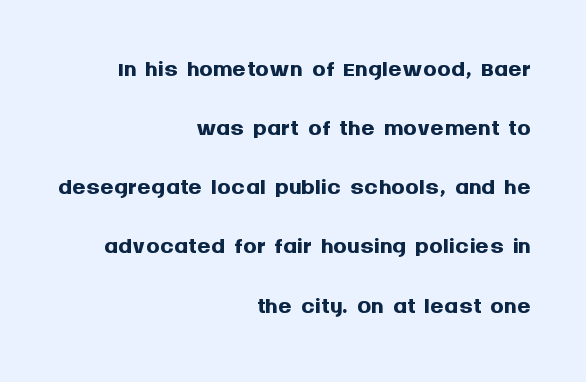
These lines carry a lot of weight — the face is fully bold. A typesetter would call this proportional, since set widths differ per character. The paragraph has a hard right edge and a soft left edge. No word sits above an underline.
